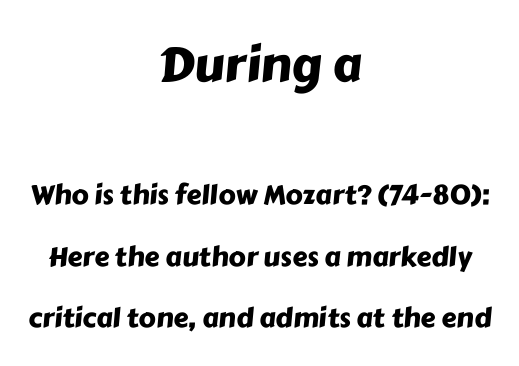
Spacing verdict: proportional, widths tailored to each character. The gap between lines stays unmarked. Tracking value appears to be zero — textbook default spacing. Observe the absence of serifs on each vertical stroke in this sample. Compared with typical paragraphs, the rows here are farther apart. These lines are centered, leaving both edges ragged.
